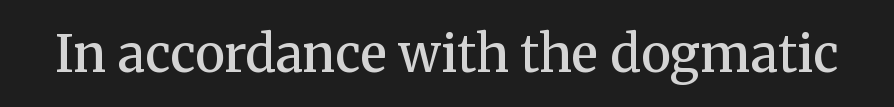
The tracking reads as untouched default to a designer's eye. The face used here is proportionally spaced, like ordinary book or web type. Nope, not italic — everything's standing straight. Nobody drew a line under any word here.
